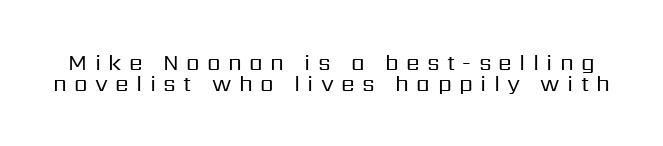
Q: Is the text bold? A: No.
Q: Is the text italic (slanted)? A: No, it is upright.
Q: Is the text underlined? A: No.
Q: Is the spacing between letters normal or unusually wide? A: Unusually wide.
Q: Is the spacing between lines tight, normal or loose? A: Tight.
